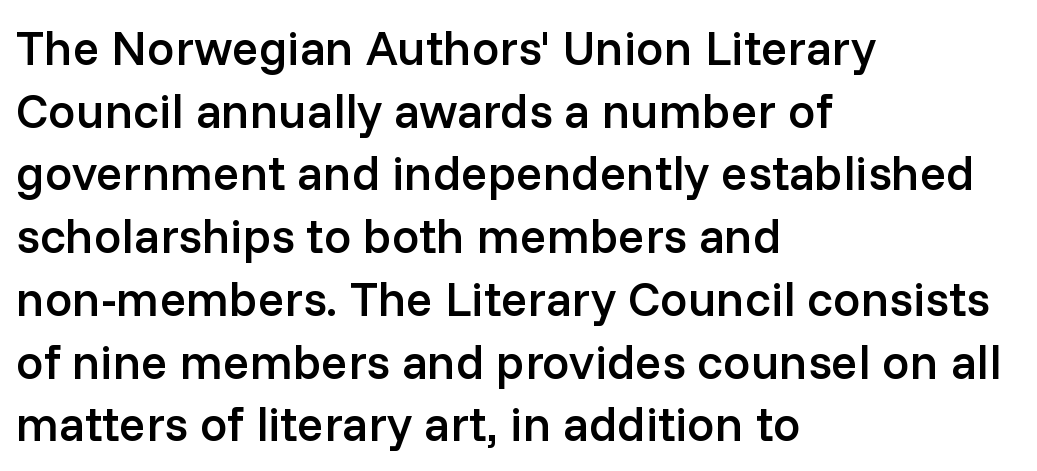
{"serif": "no", "italic": "no", "bold": "semi", "weight": "semibold", "width": "normal", "stroke_contrast": "low", "x_height": "medium", "monospaced": "no", "underline": "no", "align": "left", "line_spacing": "normal", "line_spacing_ratio": 1.28, "letter_spacing": "normal", "letter_spacing_em": 0.0, "glyph_px": 49}
